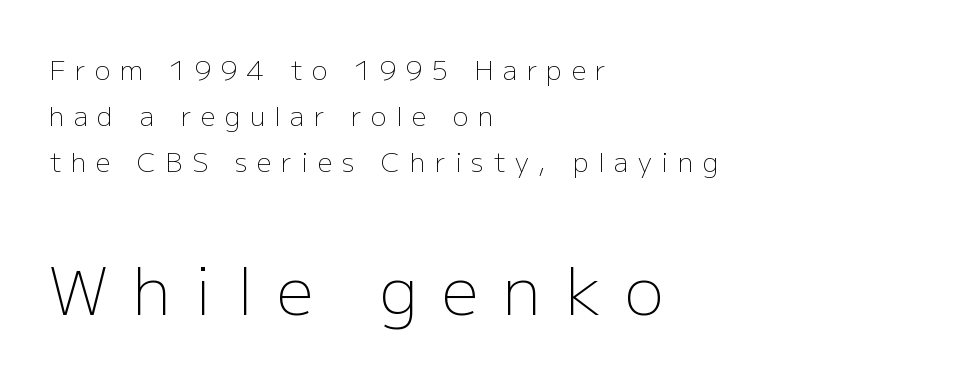
Q: Is the text bold? A: No.
Q: Is the text italic (slanted)? A: No, it is upright.
Q: Is the typeface a serif or a sans-serif typeface? A: Sans-serif.
Q: Is the text underlined? A: No.
Q: How is the paragraph aligned? A: Left-aligned.
Q: Is the spacing between letters normal or unusually wide? A: Unusually wide.
Q: Which block of text is set in a larger size, the first (top) or the second (bottom)? A: The second (bottom) one.
Q: Width (condensed, normal, or wide)? A: Normal.
Q: Stroke contrast? A: Low.
Q: x-height? A: Medium.
Q: Monospaced? A: No.
